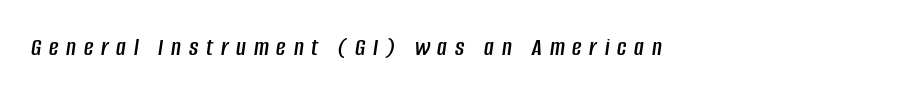
The image shows 26 px text type, italic (leaning right); set left-aligned, unusually wide letter spacing (+0.3 em), not underlined.
